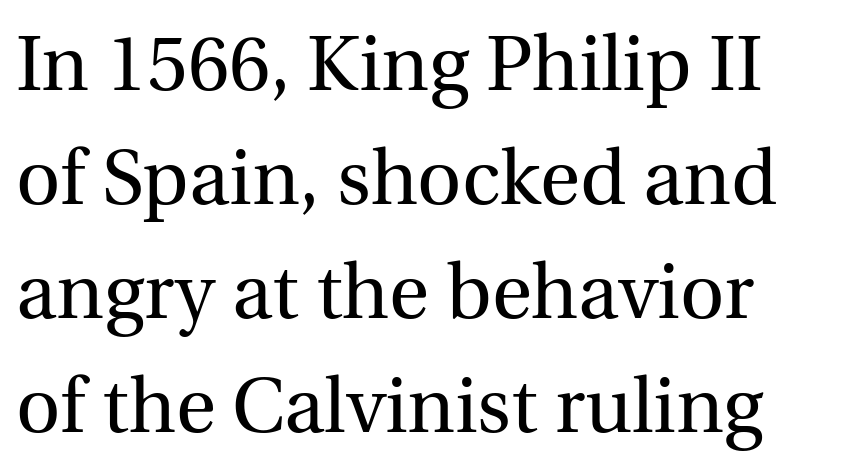
The image shows 77 px regular-weight serif type, upright; set normal line spacing (1.48x), normal letter spacing, not underlined; a medium x-height.
